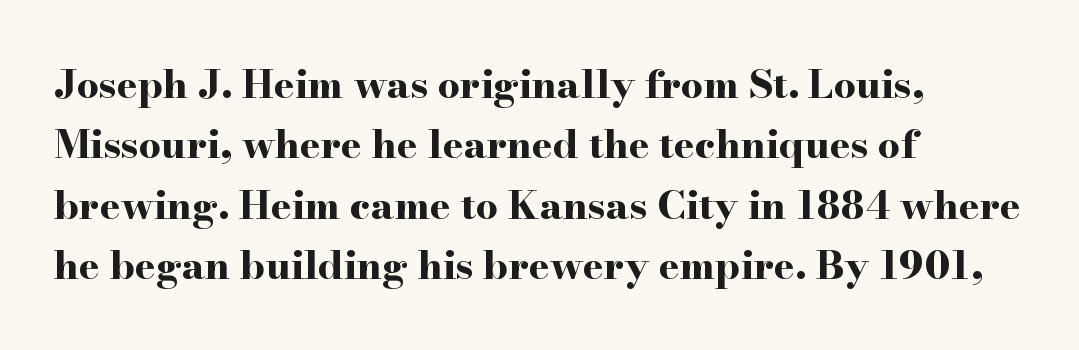
Q: Is the text bold? A: Yes.
Q: Is the text italic (slanted)? A: No, it is upright.
Q: Is the typeface a serif or a sans-serif typeface? A: Serif.
Q: Is the text underlined? A: No.
Q: How is the paragraph aligned? A: Left-aligned.
Q: Is the spacing between letters normal or unusually wide? A: Normal.
Q: Is the spacing between lines tight, normal or loose? A: Normal.
Q: Width (condensed, normal, or wide)? A: Wide.
Q: Stroke contrast? A: High.
Q: x-height? A: Small.
Q: Monospaced? A: No.
